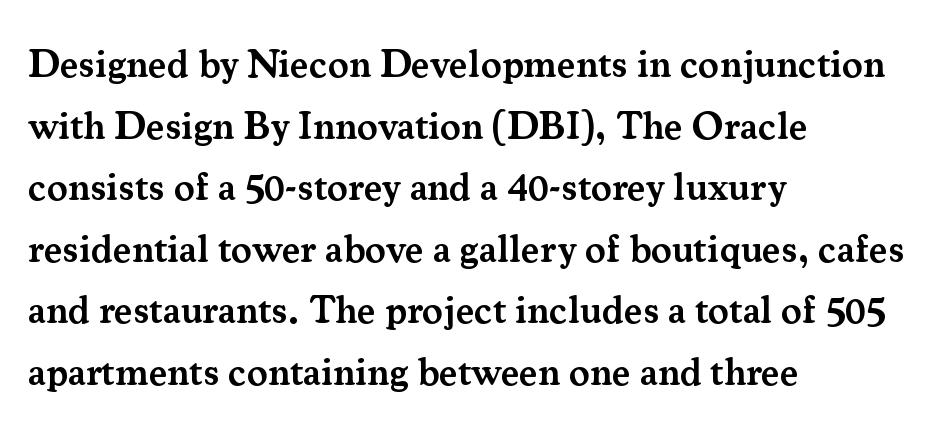
Q: Is the text bold? A: Semi-bold.
Q: Is the text italic (slanted)? A: No, it is upright.
Q: Is the typeface a serif or a sans-serif typeface? A: Serif.
Q: Is the text underlined? A: No.
Q: How is the paragraph aligned? A: Left-aligned.
Q: Is the spacing between letters normal or unusually wide? A: Normal.
Q: Is the spacing between lines tight, normal or loose? A: Normal.
Q: Width (condensed, normal, or wide)? A: Normal.
Q: Stroke contrast? A: Medium.
Q: x-height? A: Small.
Q: Monospaced? A: No.
